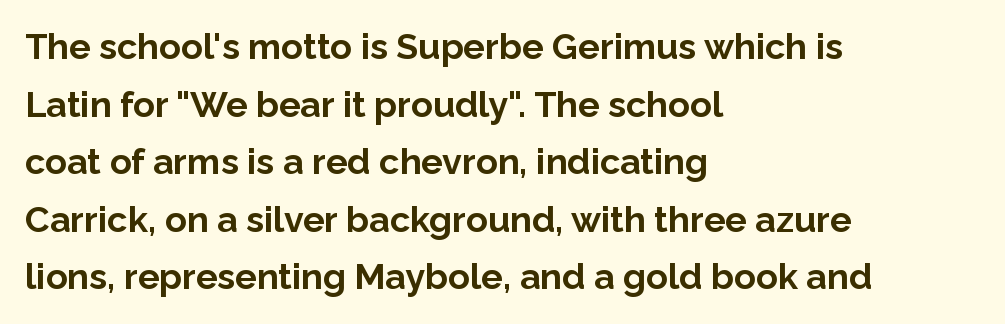
{"serif": "no", "italic": "no", "bold": "yes", "weight": "bold", "width": "normal", "stroke_contrast": "low", "x_height": "medium", "monospaced": "no", "underline": "no", "align": "left", "line_spacing": "normal", "line_spacing_ratio": 1.6, "letter_spacing": "normal", "letter_spacing_em": 0.0, "glyph_px": 36}
